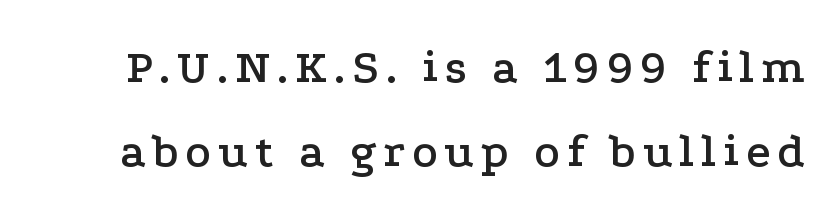
Italic: no, the glyphs are upright roman. A typesetter would call this proportional, since set widths differ per character. Examine the stroke ends and you'll spot serifs. Has an underline been added? It has not.
